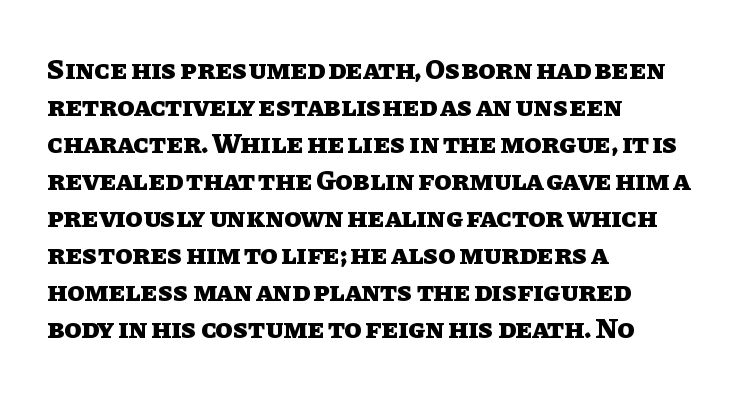
{"italic": "no", "bold": "yes", "weight": "heavy", "width": "normal", "stroke_contrast": "low", "x_height": "large", "monospaced": "no", "underline": "no", "align": "left", "line_spacing": "normal", "line_spacing_ratio": 1.32, "letter_spacing": "normal", "letter_spacing_em": 0.0, "glyph_px": 28}
